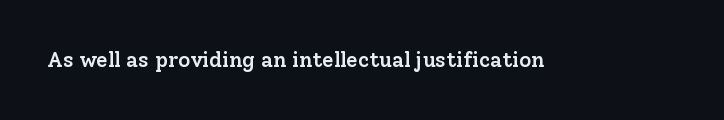
Q: Is the text bold? A: Semi-bold.
Q: Is the text italic (slanted)? A: No, it is upright.
Q: Is the text underlined? A: No.
Q: Is the spacing between letters normal or unusually wide? A: Normal.
